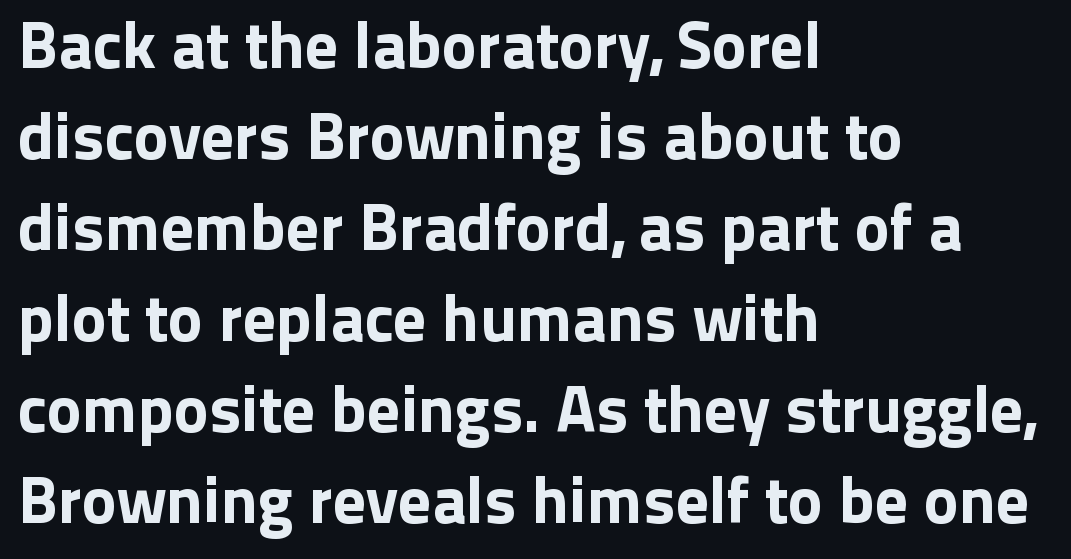
Q: Is the text italic (slanted)? A: No, it is upright.
Q: Is the typeface a serif or a sans-serif typeface? A: Sans-serif.
Q: Is the text underlined? A: No.
Q: How is the paragraph aligned? A: Left-aligned.
Q: Is the spacing between letters normal or unusually wide? A: Normal.
Q: Is the spacing between lines tight, normal or loose? A: Normal.
Q: Width (condensed, normal, or wide)? A: Normal.
Q: Stroke contrast? A: Low.
Q: x-height? A: Medium.
Q: Monospaced? A: No.
